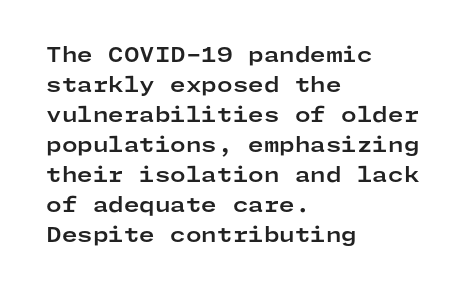
Alignment: flush left. Tall strokes in this sample are plumb rather than angled. Successive baselines arrive at the customary interval. The rendering uses a bold face; every stroke is thick and dark. The specimen omits any rule beneath the text block's lines. Short note: letters normally spaced.
